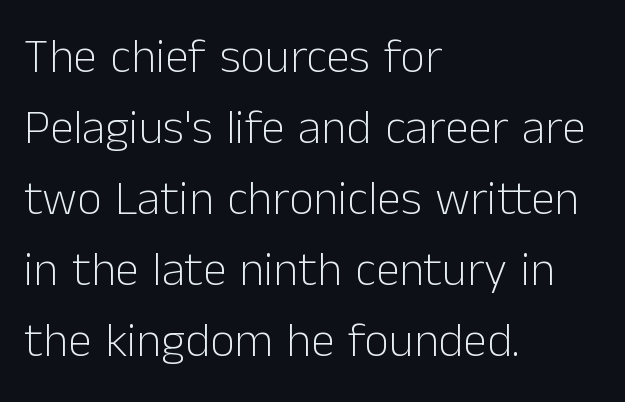
These lines are composed in type without serifs. Character widths vary here, with narrow letters taking less room than wide ones. A bare baseline throughout the passage. No heavy texture on the line: the type isn't bold.
